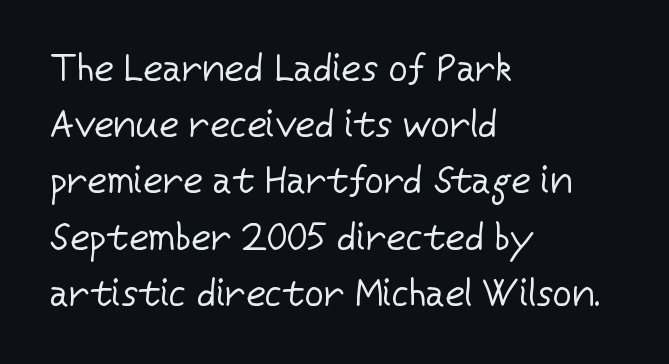
The image shows 38 px regular-weight sans-serif type, upright; set left-aligned, normal line spacing (1.48x), normal letter spacing, not underlined; low stroke contrast and a medium x-height.
